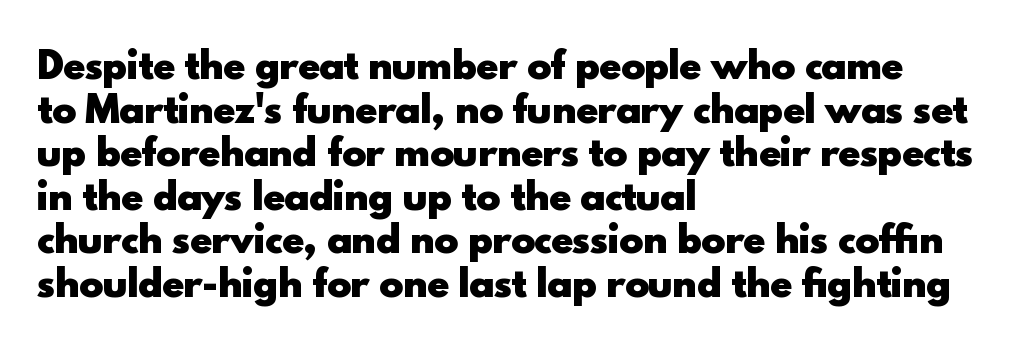
What weight is shown? A full bold with thick strokes. In terms of letterspacing, this is plain default setting. You can tell from the bare stems that sans-serif type was used. The rag falls on the right side of this text block. Every stem runs plumb, perpendicular to the baseline.
